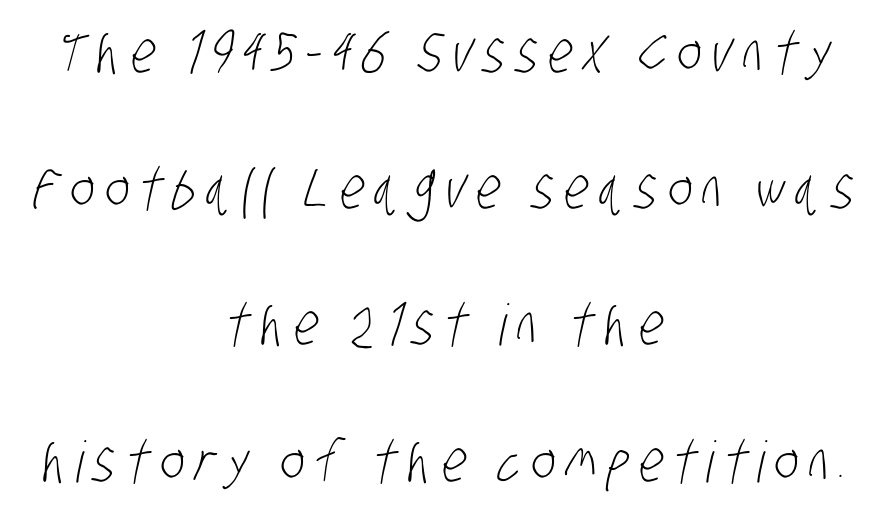
{"serif": "no", "bold": "no", "weight": "light", "width": "condensed", "stroke_contrast": "low", "x_height": "large", "monospaced": "no", "underline": "no", "align": "center", "line_spacing": "loose", "line_spacing_ratio": 2.39, "glyph_px": 57}
